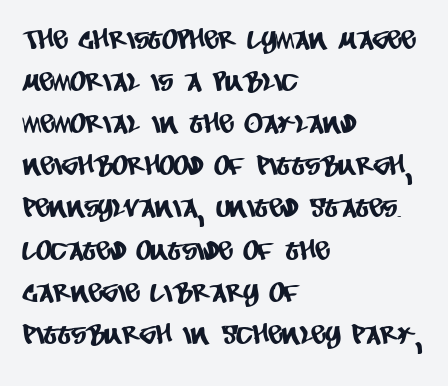
Words float on clear page, feet unadorned. The block of text has a typical density, with ordinary space between rows. You could call the tracking neutral — neither tight nor loose. Teacher's note: observe the even left margin — that is flush-left alignment.
